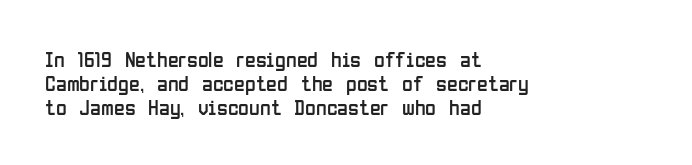
The image shows 22 px text type, upright; set left-aligned, tight line spacing (1.08x), normal letter spacing, not underlined.
